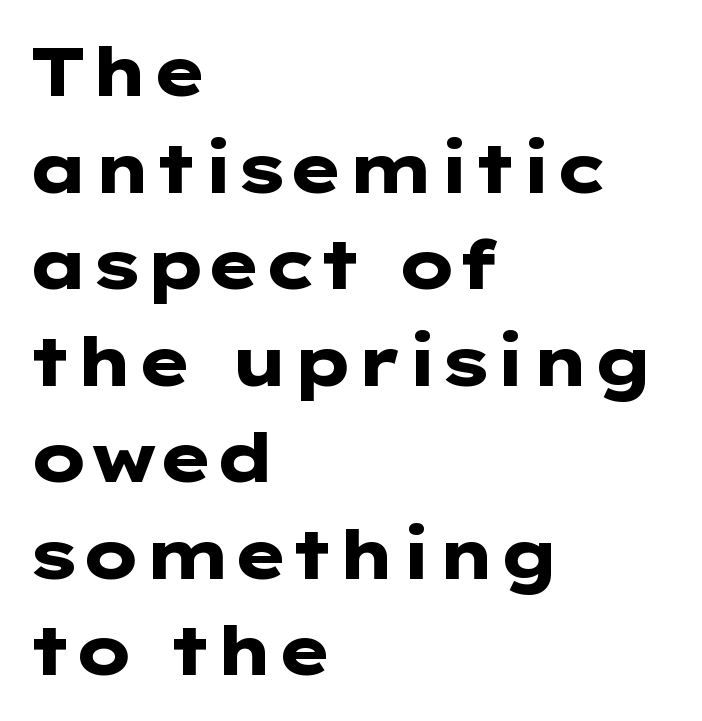
The image shows 68 px heavy, wide sans-serif type, upright; set left-aligned, normal line spacing (1.42x), normal letter spacing, not underlined; low stroke contrast and a medium x-height.
